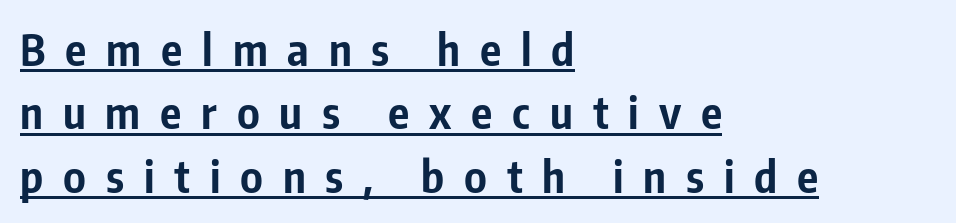
The image shows 44 px bold, condensed sans-serif type, upright; set left-aligned, normal line spacing (1.44x), unusually wide letter spacing (+0.45 em), underlined; low stroke contrast and a medium x-height.
